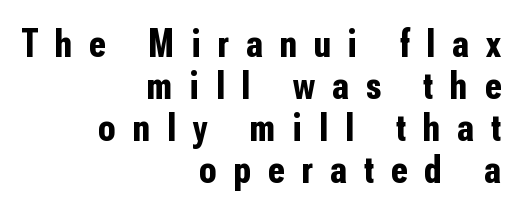
Short note: letters widely spaced. Letters rest on an invisible, unmarked baseline. Regarding serifs, this sample does without them. Heft: maximum for text — a bold.
